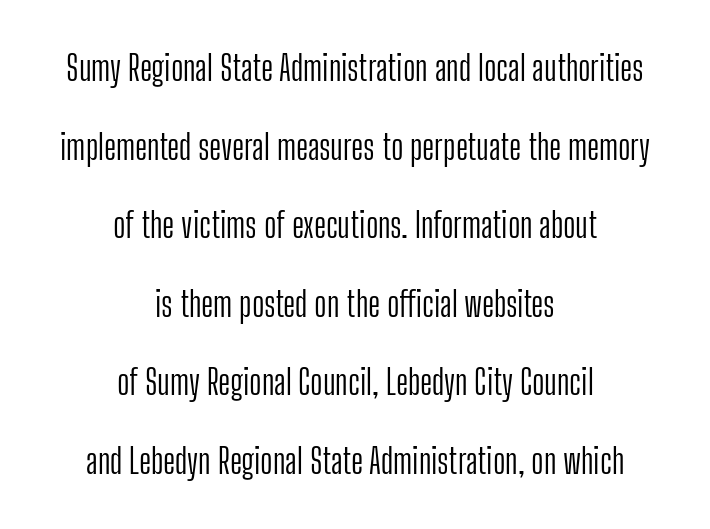
{"serif": "no", "italic": "no", "bold": "no", "weight": "light", "width": "condensed", "stroke_contrast": "low", "x_height": "medium", "monospaced": "no", "underline": "no", "align": "center", "line_spacing": "loose", "line_spacing_ratio": 2.31, "letter_spacing": "normal", "letter_spacing_em": 0.0, "glyph_px": 34}
